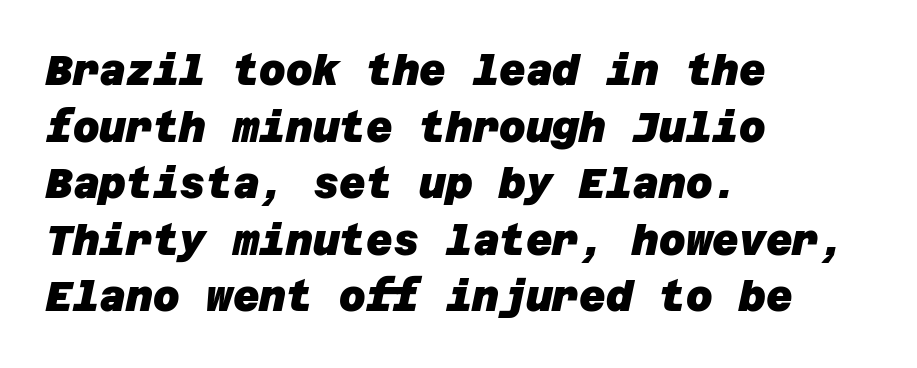
The image shows 41 px heavy sans-serif type; set left-aligned, normal line spacing (1.38x), normal letter spacing, not underlined; low stroke contrast and a large x-height.
